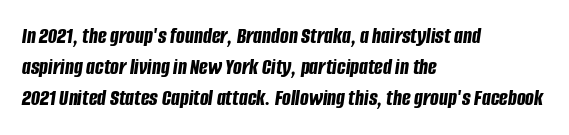
{"italic": "yes", "lean": "right", "slant_degrees": 8, "bold": "yes", "underline": "no", "align": "left", "line_spacing": "normal", "line_spacing_ratio": 1.35, "letter_spacing": "normal", "letter_spacing_em": 0.0, "glyph_px": 23}
